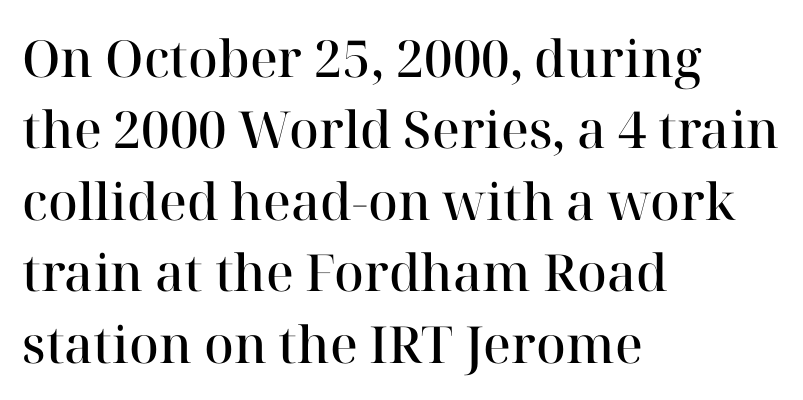
Q: Is the text bold? A: Semi-bold.
Q: Is the text italic (slanted)? A: No, it is upright.
Q: Is the typeface a serif or a sans-serif typeface? A: Serif.
Q: Is the text underlined? A: No.
Q: How is the paragraph aligned? A: Left-aligned.
Q: Is the spacing between letters normal or unusually wide? A: Normal.
Q: Is the spacing between lines tight, normal or loose? A: Normal.
Q: Width (condensed, normal, or wide)? A: Normal.
Q: Stroke contrast? A: High.
Q: x-height? A: Medium.
Q: Monospaced? A: No.
